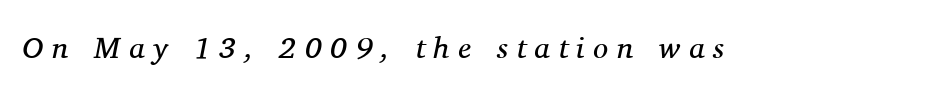
The image shows 30 px regular-weight serif type, italic (leaning right); set unusually wide letter spacing (+0.29 em), not underlined; medium stroke contrast and a medium x-height.
